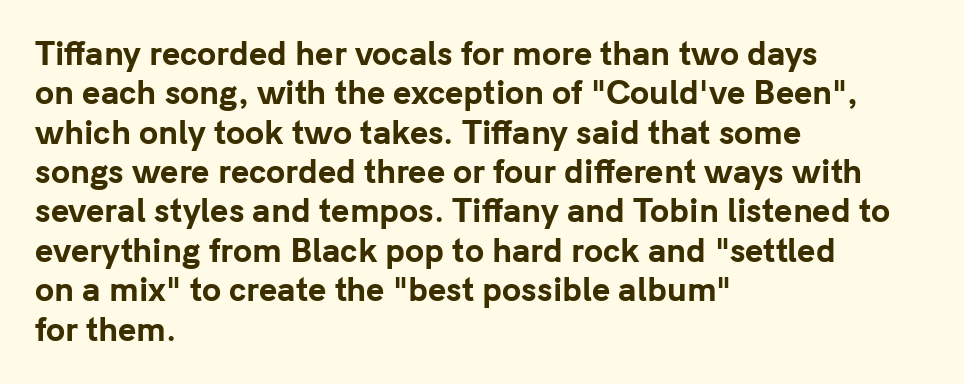
The typesetter chose a ragged-right arrangement here. A typesetter would call this zero additional tracking. A full-strength bold gives these letters their thick strokes. Nope, no serifs anywhere on these letters. Italic? Not at all — the glyphs are vertical. Do the characters align in a grid? No, the font is proportional.
